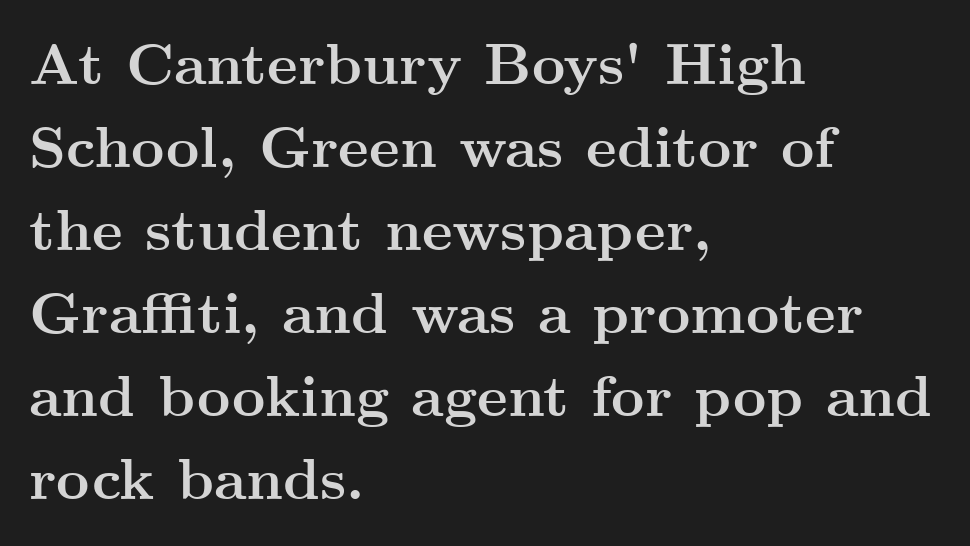
{"serif": "yes", "italic": "no", "bold": "yes", "weight": "semibold", "width": "wide", "stroke_contrast": "medium", "x_height": "small", "monospaced": "no", "underline": "no", "align": "left", "line_spacing": "normal", "line_spacing_ratio": 1.43, "letter_spacing": "normal", "letter_spacing_em": 0.0, "glyph_px": 58}
